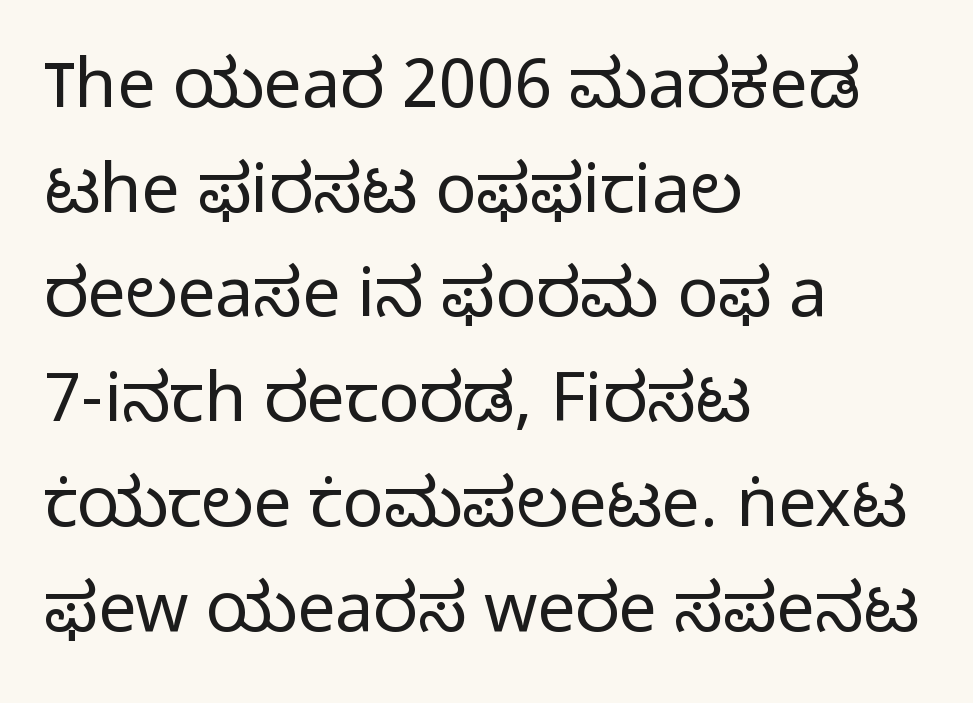
{"serif": "no", "italic": "no", "bold": "no", "weight": "light", "width": "normal", "stroke_contrast": "low", "x_height": "medium", "monospaced": "no", "underline": "no", "align": "left", "line_spacing": "normal", "line_spacing_ratio": 1.54, "letter_spacing": "normal", "letter_spacing_em": 0.0, "glyph_px": 68}
